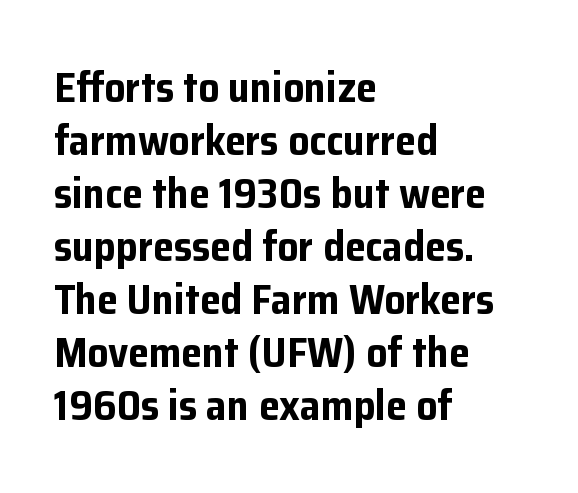
Q: Is the text bold? A: Yes.
Q: Is the text italic (slanted)? A: No, it is upright.
Q: Is the typeface a serif or a sans-serif typeface? A: Sans-serif.
Q: Is the text underlined? A: No.
Q: How is the paragraph aligned? A: Left-aligned.
Q: Is the spacing between letters normal or unusually wide? A: Normal.
Q: Is the spacing between lines tight, normal or loose? A: Normal.
Q: Width (condensed, normal, or wide)? A: Normal.
Q: Stroke contrast? A: Low.
Q: x-height? A: Medium.
Q: Monospaced? A: No.
